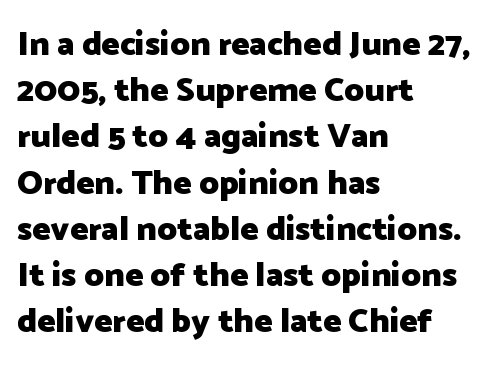
Each letter keeps its own natural width here, so spacing adapts to shape. Students, this is bold: see how much ink each stroke carries. The passage shown is typeset with a sans-serif family. The setting favours the left margin, as ordinary paragraphs usually do. Nope, not italic — everything's standing straight. The specimen omits any rule beneath the text block's lines.
